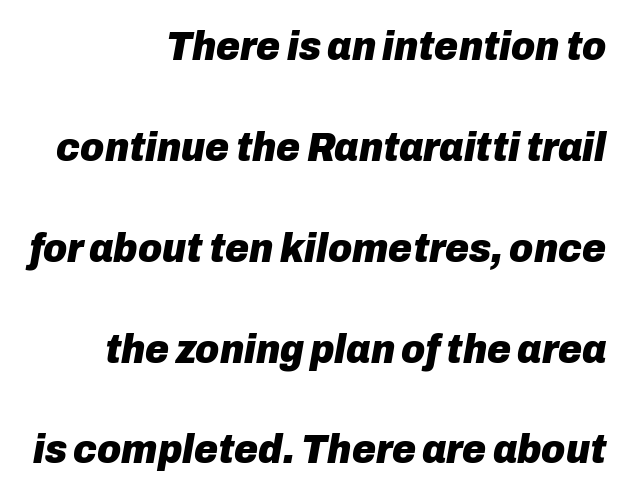
This sample has the flowing, uneven cadence of proportional lettering. The font is running at its bold setting. This sample uses an oblique cut, with every glyph tilted off the vertical. A great deal of white space separates one row of letters from the next.
